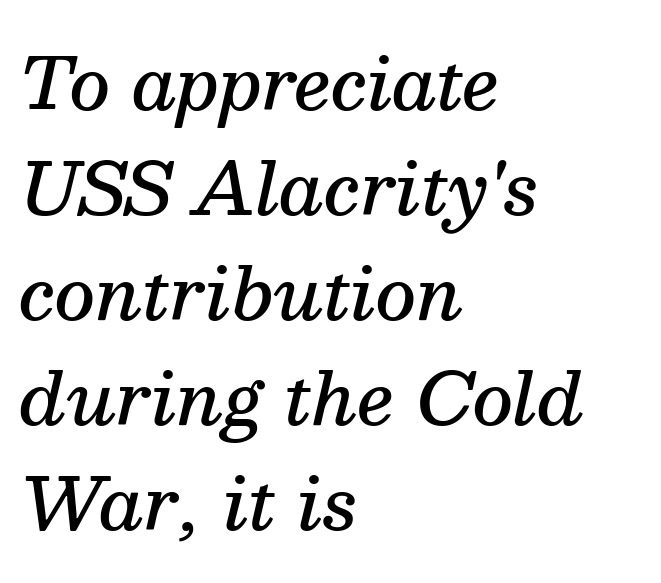
{"serif": "yes", "italic": "yes", "lean": "right", "slant_degrees": 13, "bold": "semi", "weight": "semibold", "width": "normal", "stroke_contrast": "medium", "x_height": "medium", "monospaced": "no", "underline": "no", "align": "left", "line_spacing": "normal", "line_spacing_ratio": 1.48, "letter_spacing": "normal", "letter_spacing_em": 0.0, "glyph_px": 71}
